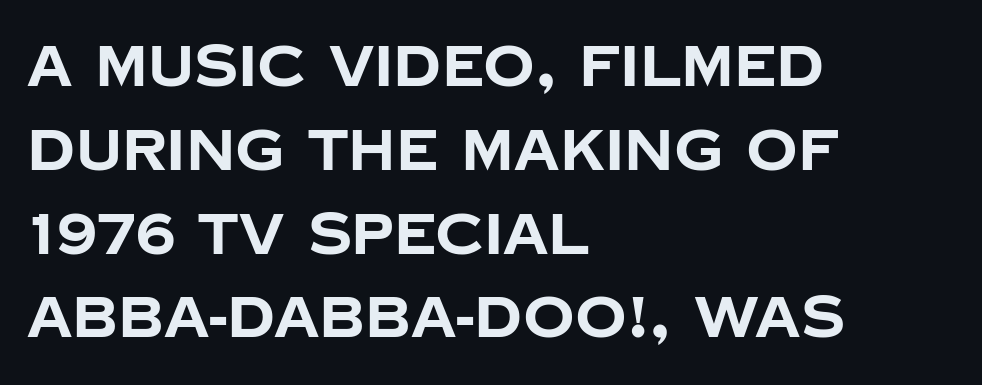
{"serif": "no", "italic": "no", "bold": "yes", "weight": "bold", "width": "normal", "stroke_contrast": "low", "x_height": "large", "monospaced": "no", "underline": "no", "align": "left", "line_spacing": "normal", "line_spacing_ratio": 1.47, "letter_spacing": "normal", "letter_spacing_em": 0.0, "glyph_px": 57}
